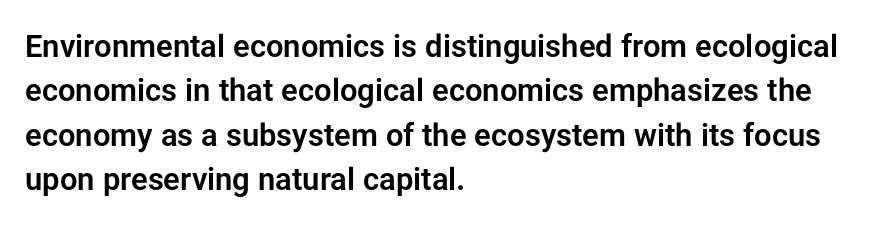
Q: Is the text italic (slanted)? A: No, it is upright.
Q: Is the typeface a serif or a sans-serif typeface? A: Sans-serif.
Q: Is the text underlined? A: No.
Q: How is the paragraph aligned? A: Left-aligned.
Q: Is the spacing between letters normal or unusually wide? A: Normal.
Q: Is the spacing between lines tight, normal or loose? A: Normal.
Q: Width (condensed, normal, or wide)? A: Normal.
Q: Stroke contrast? A: Low.
Q: x-height? A: Medium.
Q: Monospaced? A: No.
